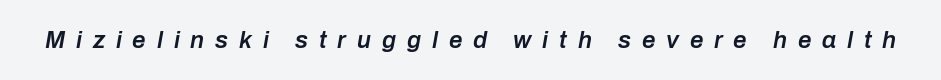
Type without underlining. Spacing between characters has been opened up far beyond the box default. The face used here is a semibold: visibly heavier than regular, lighter than bold. Italic? Definitely — the glyphs are oblique.
